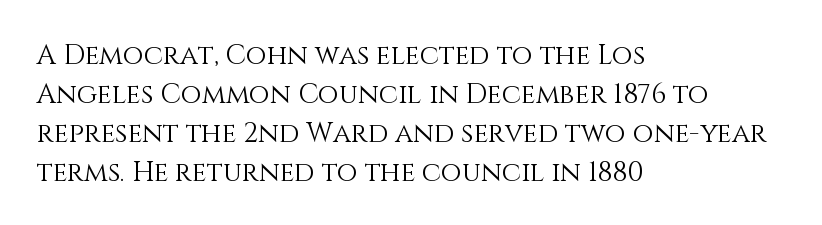
Q: Is the text bold? A: No.
Q: Is the text italic (slanted)? A: No, it is upright.
Q: Is the text underlined? A: No.
Q: How is the paragraph aligned? A: Left-aligned.
Q: Is the spacing between letters normal or unusually wide? A: Normal.
Q: Is the spacing between lines tight, normal or loose? A: Normal.
